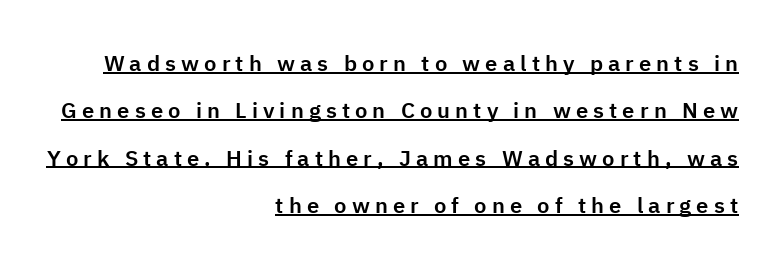
The image shows 22 px text type, upright; set right-aligned, loose line spacing (2.15x), unusually wide letter spacing (+0.23 em), underlined.
